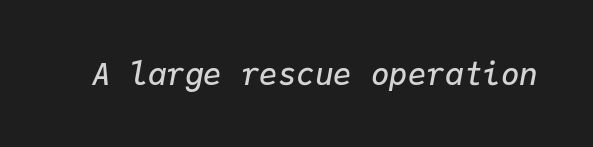
Anything drawn beneath the words? Only blank space. The letterforms sit shoulder to shoulder at normal distance. The sample has been set in demibold, a notch under bold. The typography opts for an oblique posture over an upright one. A typesetter would call this monospace, since all characters share one set width.
